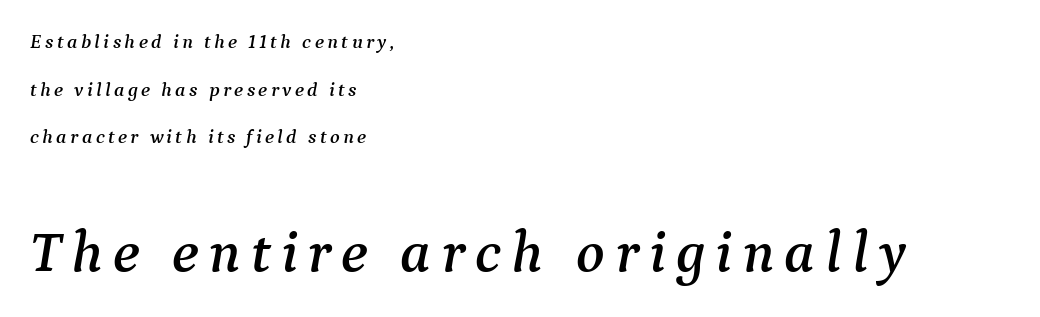
Q: Is the text italic (slanted)? A: Yes, it leans right by about 9 degrees.
Q: Is the typeface a serif or a sans-serif typeface? A: Serif.
Q: Is the text underlined? A: No.
Q: How is the paragraph aligned? A: Left-aligned.
Q: Is the spacing between lines tight, normal or loose? A: Loose.
Q: Which block of text is set in a larger size, the first (top) or the second (bottom)? A: The second (bottom) one.
Q: Width (condensed, normal, or wide)? A: Normal.
Q: Stroke contrast? A: Medium.
Q: x-height? A: Medium.
Q: Monospaced? A: No.
